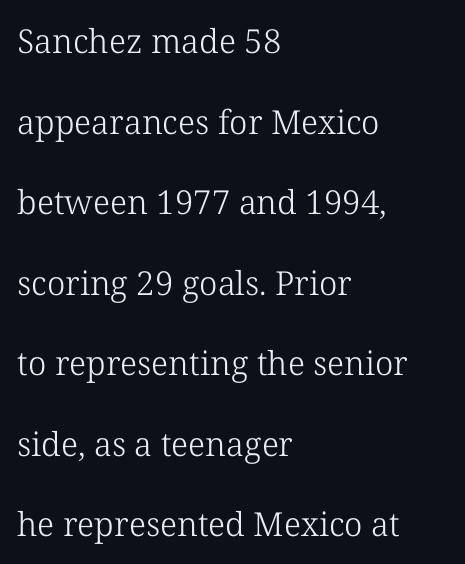
Q: Is the text bold? A: No.
Q: Is the text italic (slanted)? A: No, it is upright.
Q: Is the typeface a serif or a sans-serif typeface? A: Serif.
Q: Is the text underlined? A: No.
Q: How is the paragraph aligned? A: Left-aligned.
Q: Is the spacing between letters normal or unusually wide? A: Normal.
Q: Is the spacing between lines tight, normal or loose? A: Loose.
Q: Width (condensed, normal, or wide)? A: Normal.
Q: Stroke contrast? A: Low.
Q: x-height? A: Medium.
Q: Monospaced? A: No.
